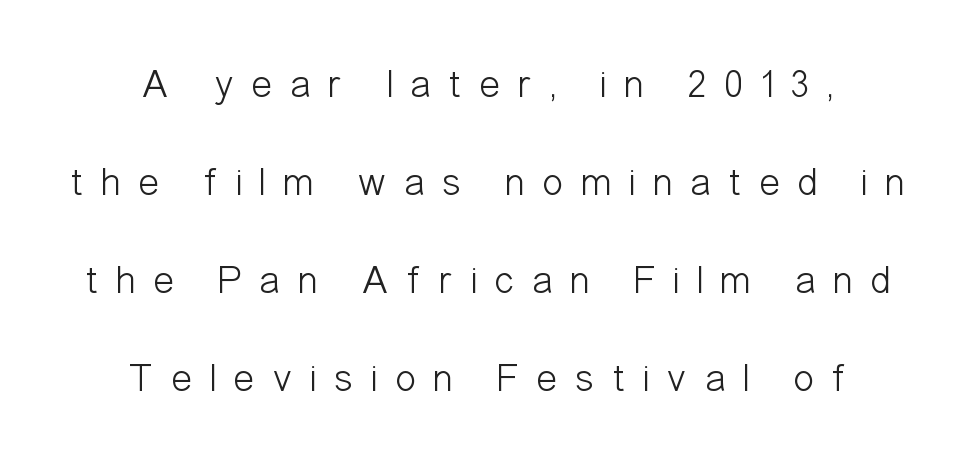
Proportional: the letters do not fall into vertical columns. You can tell it's not italic because the verticals are truly vertical. The rendering shows plain stroke endings on the letterforms — a sans-serif design. Lines of text with bare space underneath.
